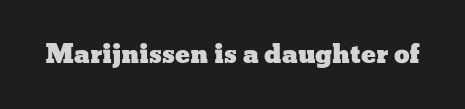
The image shows 25 px text type, upright; set normal letter spacing, not underlined.
